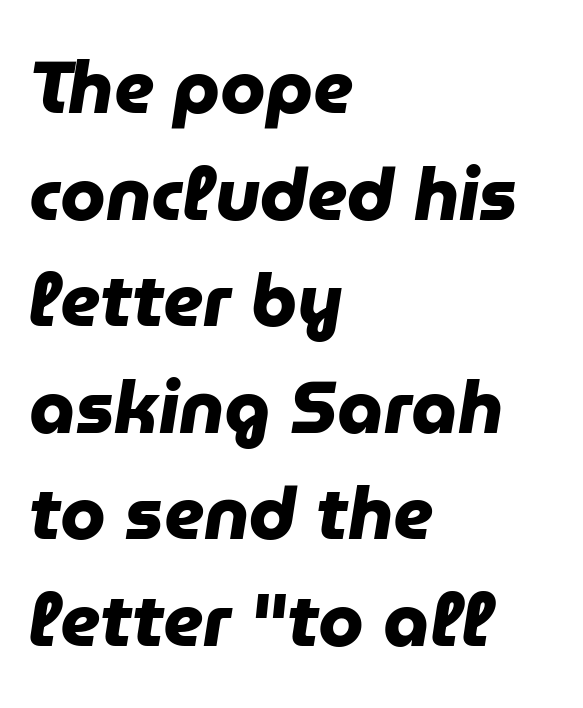
The image shows 73 px heavy sans-serif type; set left-aligned, normal line spacing (1.46x), normal letter spacing, not underlined; low stroke contrast and a medium x-height.
